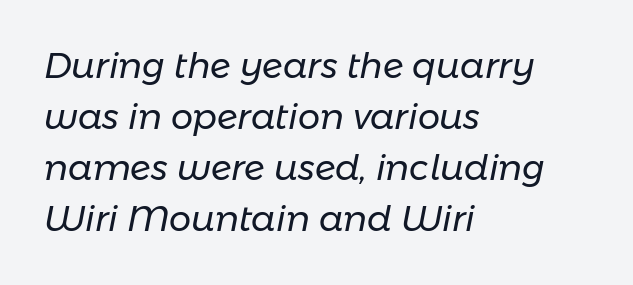
The image shows 35 px regular-weight type, italic (leaning right); set left-aligned, normal line spacing (1.46x), normal letter spacing, not underlined; low stroke contrast and a medium x-height.
